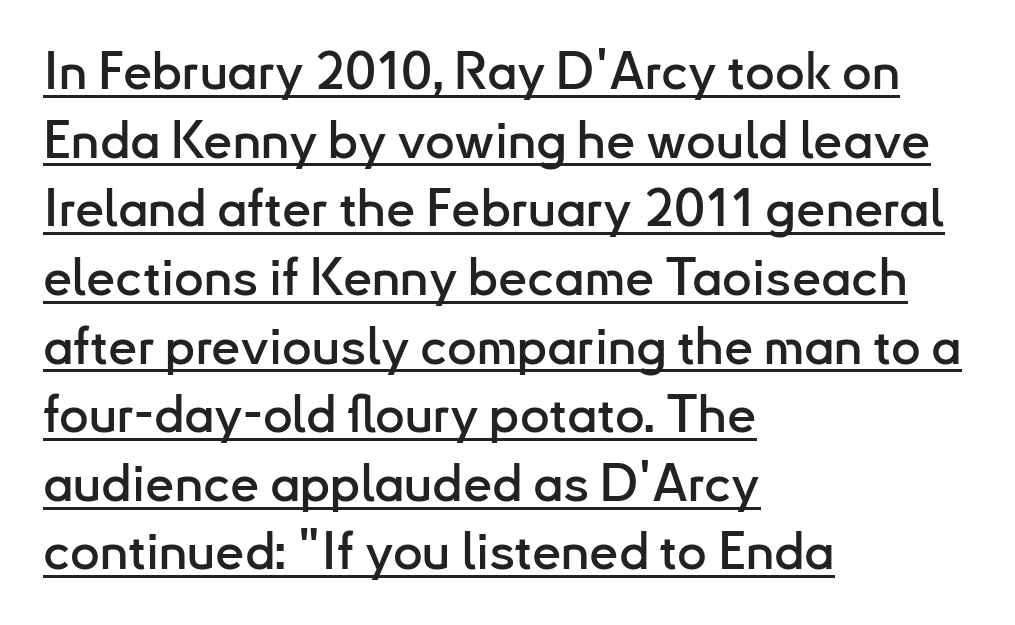
{"serif": "no", "italic": "no", "width": "normal", "stroke_contrast": "low", "x_height": "small", "monospaced": "no", "underline": "yes", "align": "left", "line_spacing": "normal", "line_spacing_ratio": 1.32, "letter_spacing": "normal", "letter_spacing_em": 0.0, "glyph_px": 52}
